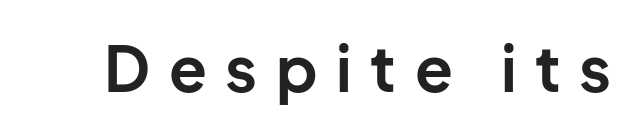
Vertical strokes here are truly vertical. These words are printed bold, with thick strokes throughout. Glyph-to-glyph distance is far greater than everyday printed text. Quick note: underline off. Nothing sits at the stroke ends, so this counts as sans-serif. A typesetter would call this proportional, since set widths differ per character.
